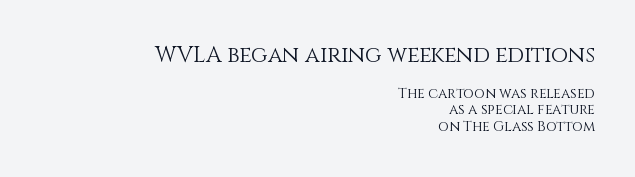
{"italic": "no", "bold": "no", "underline": "no", "align": "right", "line_spacing_ratio": 1.18, "letter_spacing": "normal", "letter_spacing_em": 0.0, "larger_block": "first", "size_ratio": 1.57, "glyph_px": 22}
